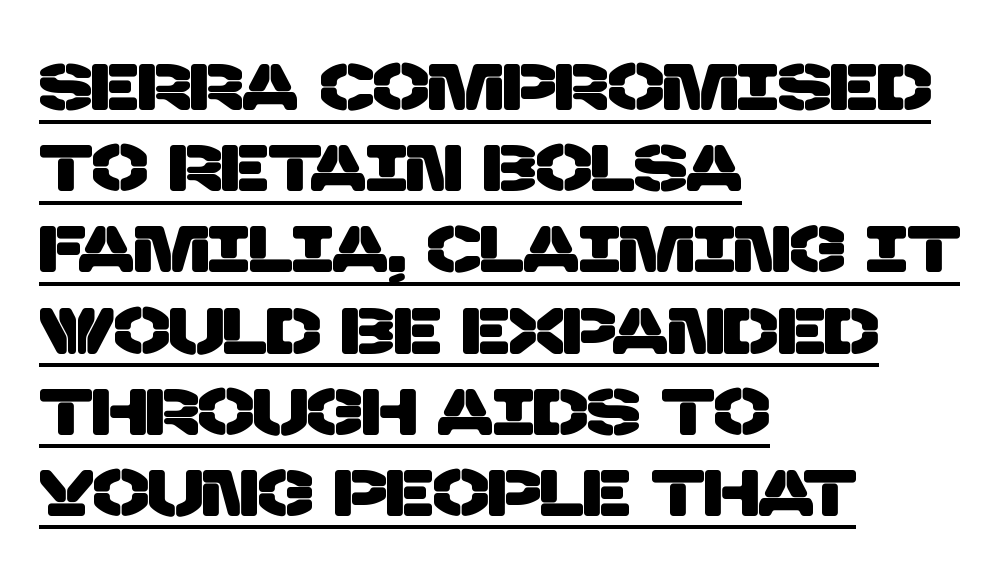
Q: Is the typeface a serif or a sans-serif typeface? A: Sans-serif.
Q: Is the text underlined? A: Yes.
Q: How is the paragraph aligned? A: Left-aligned.
Q: Is the spacing between letters normal or unusually wide? A: Normal.
Q: Width (condensed, normal, or wide)? A: Normal.
Q: Stroke contrast? A: Low.
Q: x-height? A: Large.
Q: Monospaced? A: No.
